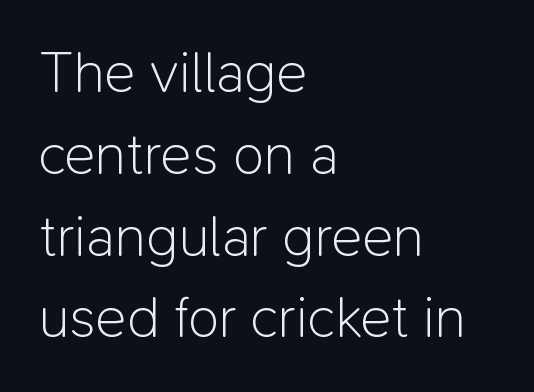
{"serif": "no", "italic": "no", "bold": "no", "weight": "light", "width": "normal", "stroke_contrast": "low", "x_height": "medium", "monospaced": "no", "underline": "no", "align": "left", "line_spacing": "normal", "line_spacing_ratio": 1.41, "letter_spacing": "normal", "letter_spacing_em": 0.0, "glyph_px": 58}
